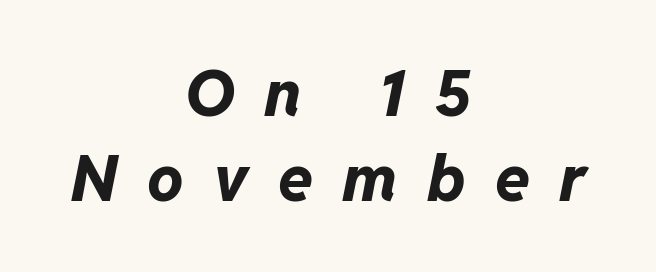
Q: Is the text bold? A: Yes.
Q: Is the text italic (slanted)? A: Yes, it leans right by about 11 degrees.
Q: Is the text underlined? A: No.
Q: How is the paragraph aligned? A: Centered.
Q: Is the spacing between letters normal or unusually wide? A: Unusually wide.
Q: Is the spacing between lines tight, normal or loose? A: Normal.
Q: Width (condensed, normal, or wide)? A: Normal.
Q: Stroke contrast? A: Low.
Q: x-height? A: Medium.
Q: Monospaced? A: No.
